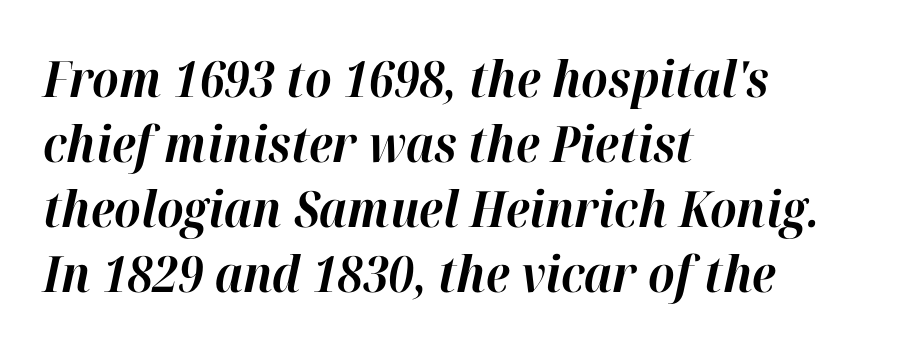
The image shows 50 px bold type, italic (leaning right); set left-aligned, normal line spacing (1.3x), normal letter spacing, not underlined; high stroke contrast and a medium x-height.
